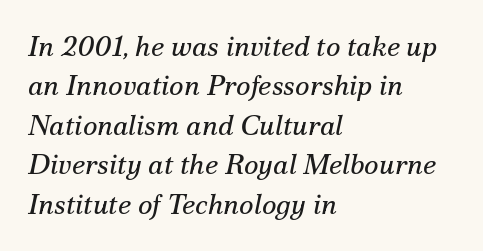
The typography opts for an oblique posture over an upright one. These lines are rendered in a variable-pitch font. The foot of each line stays bare and open. This is serif lettering, the kind often seen in printed books. Line spacing here is normal. Caption: standard tracking, unaltered.
